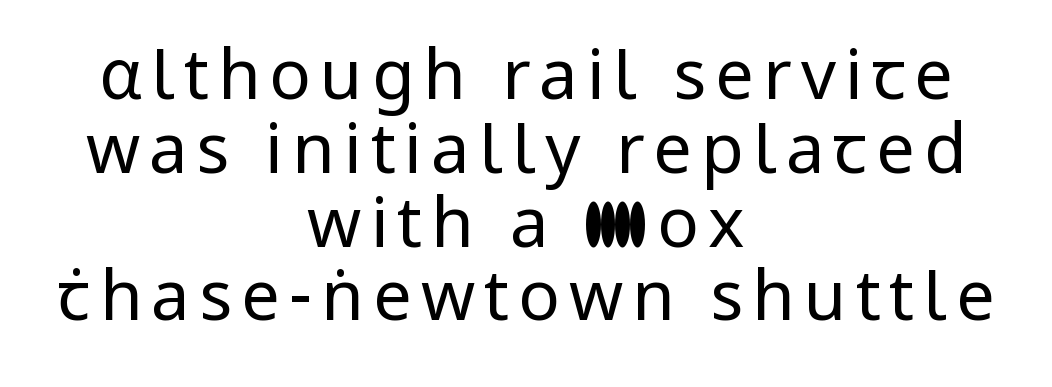
{"serif": "no", "italic": "no", "bold": "no", "weight": "regular", "width": "normal", "stroke_contrast": "low", "x_height": "medium", "monospaced": "no", "underline": "no", "align": "center", "line_spacing": "tight", "line_spacing_ratio": 1.07, "glyph_px": 69}
